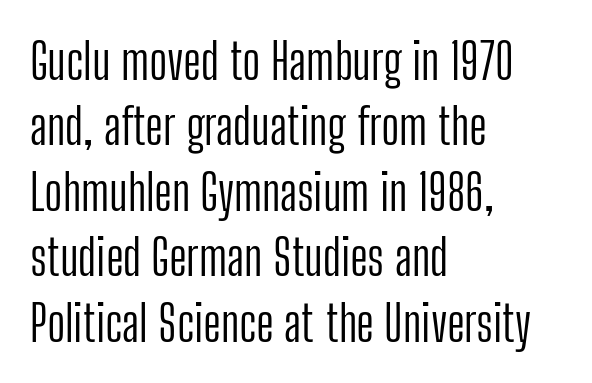
{"serif": "no", "italic": "no", "bold": "no", "weight": "light", "width": "condensed", "stroke_contrast": "low", "x_height": "medium", "monospaced": "no", "underline": "no", "align": "left", "line_spacing": "normal", "line_spacing_ratio": 1.31, "letter_spacing": "normal", "letter_spacing_em": 0.0, "glyph_px": 50}
